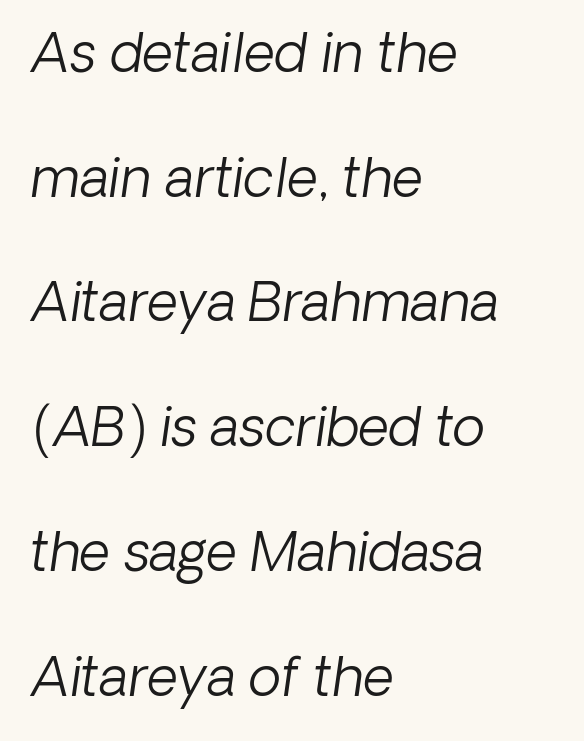
A light-to-regular cut is what we see here. Spacing verdict: proportional, widths tailored to each character. Caption: multi-line text, flush left, ragged right. You can tell from the bare stems that sans-serif type was used. Decoration check: the copy has no underline.
